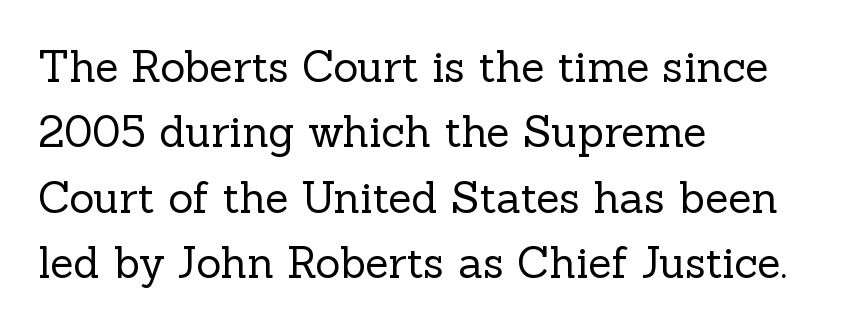
The image shows 43 px regular-weight serif type, upright; set left-aligned, normal line spacing (1.52x), normal letter spacing, not underlined; a medium x-height.
